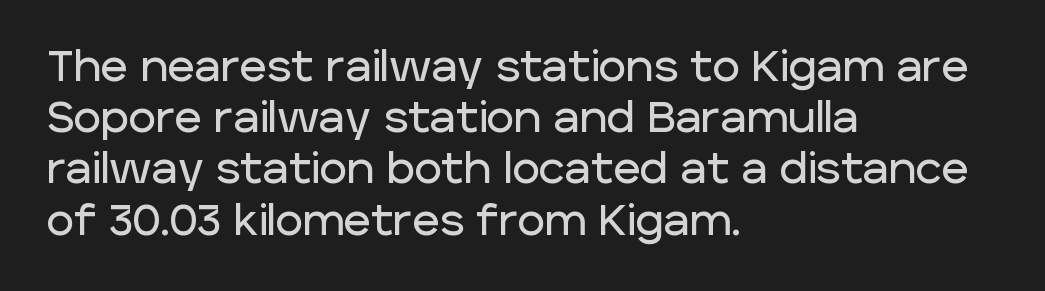
{"serif": "no", "italic": "no", "width": "normal", "stroke_contrast": "low", "x_height": "large", "monospaced": "no", "underline": "no", "align": "left", "line_spacing_ratio": 1.22, "letter_spacing": "normal", "letter_spacing_em": 0.0, "glyph_px": 42}
